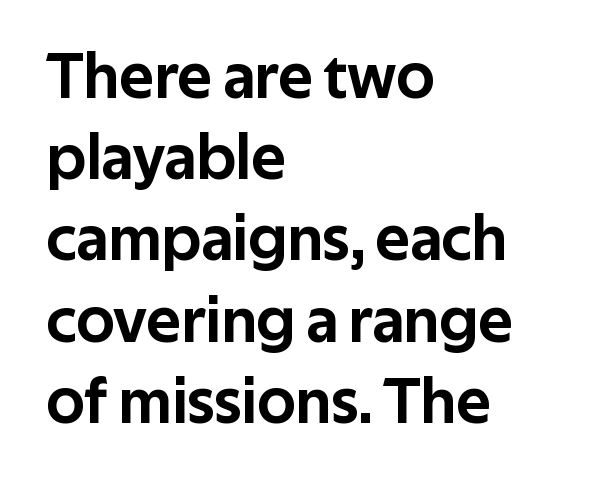
A typesetter would call this leading conventional body-copy spacing. Do the characters align in a grid? No, the font is proportional. Horizontally, the lines are justified to the leading edge only. Tracking value appears to be zero — textbook default spacing.
